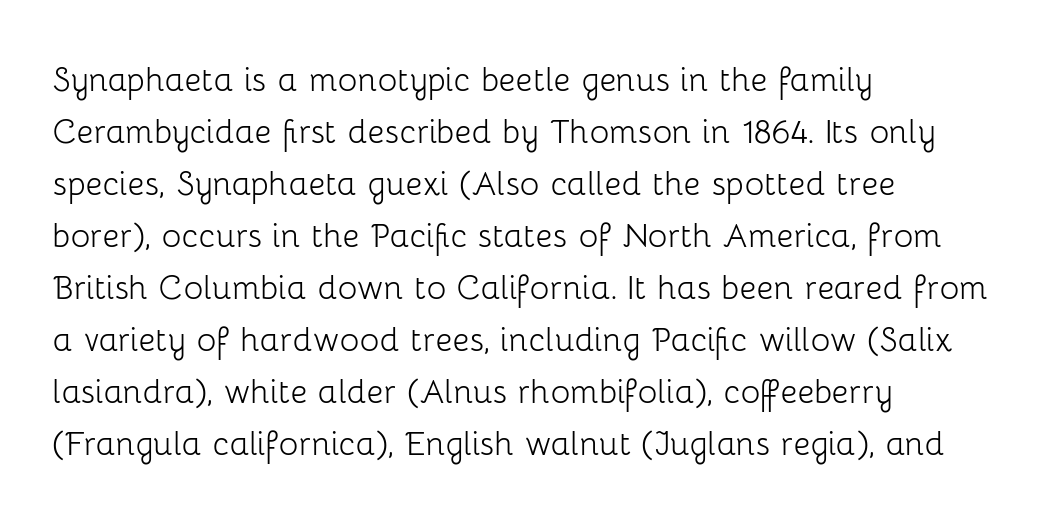
{"serif": "no", "italic": "no", "bold": "no", "weight": "light", "width": "normal", "stroke_contrast": "low", "x_height": "medium", "monospaced": "no", "underline": "no", "align": "left", "line_spacing": "normal", "line_spacing_ratio": 1.27, "letter_spacing": "normal", "letter_spacing_em": 0.0, "glyph_px": 41}
